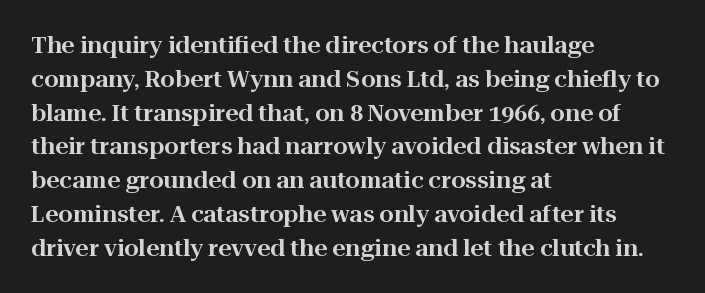
Q: Is the text italic (slanted)? A: No, it is upright.
Q: Is the text underlined? A: No.
Q: How is the paragraph aligned? A: Left-aligned.
Q: Is the spacing between letters normal or unusually wide? A: Normal.
Q: Is the spacing between lines tight, normal or loose? A: Normal.
